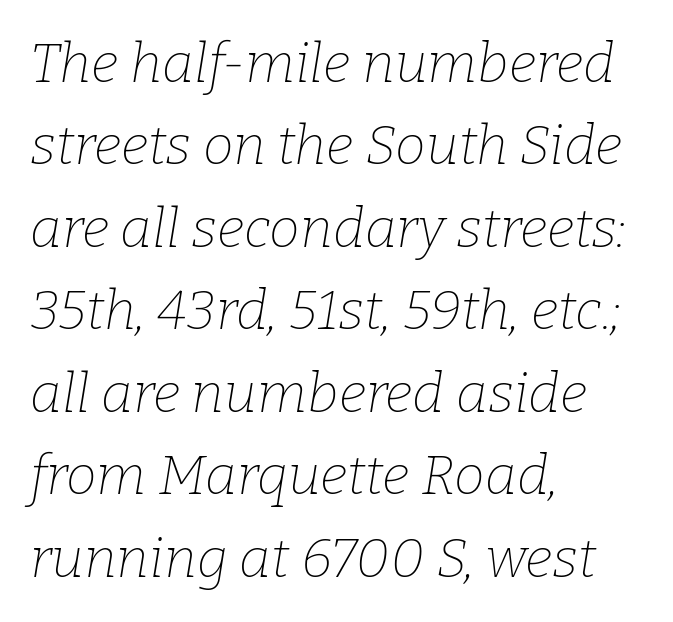
The passage shown is typed in a proportional face where columns would drift. Does the copy run flush right? No — it runs flush left. The strokes carry an ordinary text weight at most. Does the lettering tilt? It does — this is italic. Honestly, there is no underline to notice here at all. The text was rendered using a seriffed face with decorative stroke endings.
